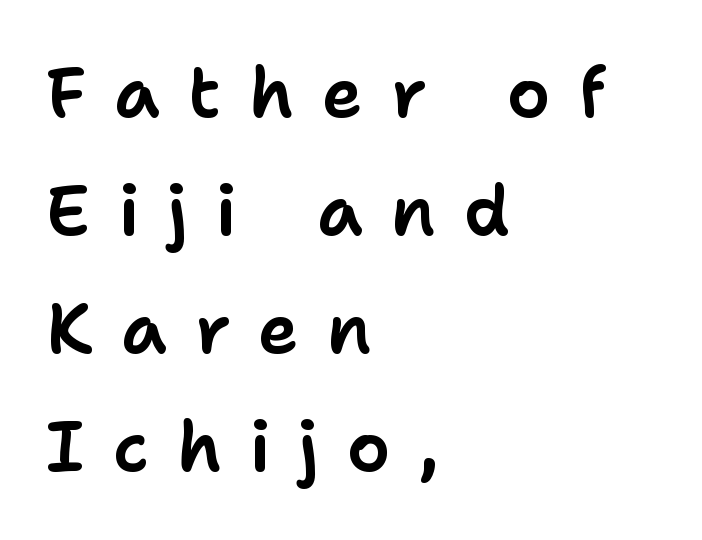
Characters follow at a spacing far wider than the type designer built in. Are there feet on the stems? There aren't — it's a sans. The font's upright variant was chosen for this text. This sample has the flowing, uneven cadence of proportional lettering. A clean baseline with only descenders dipping below it. A classic flush-left, rag-right setting is used for this passage.
